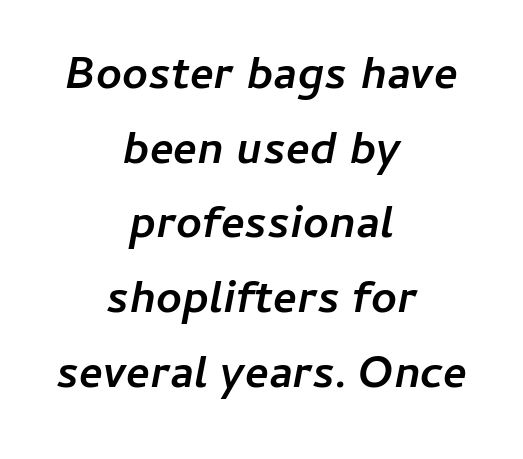
Q: Is the text bold? A: Yes.
Q: Is the text italic (slanted)? A: Yes, it leans right by about 11 degrees.
Q: Is the text underlined? A: No.
Q: How is the paragraph aligned? A: Centered.
Q: Is the spacing between letters normal or unusually wide? A: Normal.
Q: Is the spacing between lines tight, normal or loose? A: Normal.
Q: Width (condensed, normal, or wide)? A: Normal.
Q: Stroke contrast? A: Low.
Q: x-height? A: Medium.
Q: Monospaced? A: No.
